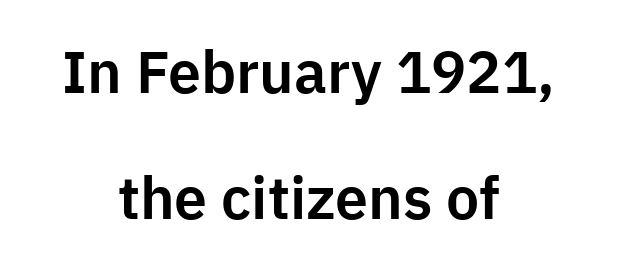
Q: Is the text italic (slanted)? A: No, it is upright.
Q: Is the typeface a serif or a sans-serif typeface? A: Sans-serif.
Q: Is the text underlined? A: No.
Q: How is the paragraph aligned? A: Centered.
Q: Is the spacing between letters normal or unusually wide? A: Normal.
Q: Is the spacing between lines tight, normal or loose? A: Loose.
Q: Width (condensed, normal, or wide)? A: Normal.
Q: Stroke contrast? A: Low.
Q: x-height? A: Medium.
Q: Monospaced? A: No.
